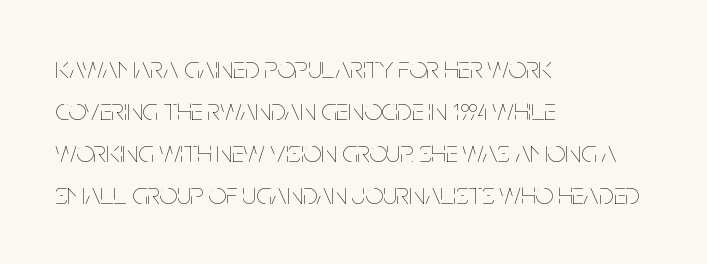
Q: Is the text bold? A: No.
Q: Is the text italic (slanted)? A: No, it is upright.
Q: Is the text underlined? A: No.
Q: How is the paragraph aligned? A: Left-aligned.
Q: Is the spacing between letters normal or unusually wide? A: Normal.
Q: Is the spacing between lines tight, normal or loose? A: Normal.
Q: Width (condensed, normal, or wide)? A: Condensed.
Q: Stroke contrast? A: Low.
Q: x-height? A: Large.
Q: Monospaced? A: No.
